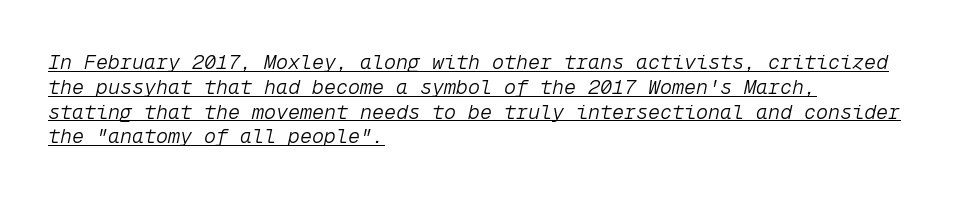
{"italic": "yes", "lean": "right", "slant_degrees": 12, "bold": "no", "underline": "yes", "align": "left", "line_spacing_ratio": 1.24, "letter_spacing": "normal", "letter_spacing_em": 0.0, "glyph_px": 20}
